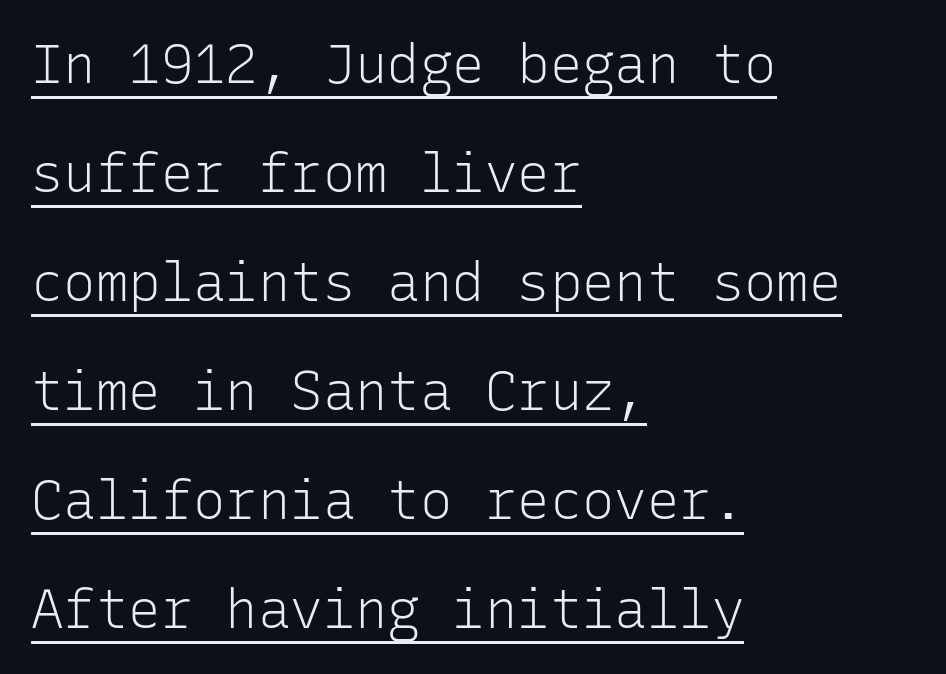
{"serif": "no", "italic": "no", "bold": "no", "weight": "light", "width": "normal", "stroke_contrast": "low", "x_height": "medium", "monospaced": "yes", "underline": "yes", "align": "left", "line_spacing": "loose", "line_spacing_ratio": 2.02, "letter_spacing": "normal", "letter_spacing_em": 0.0, "glyph_px": 54}
